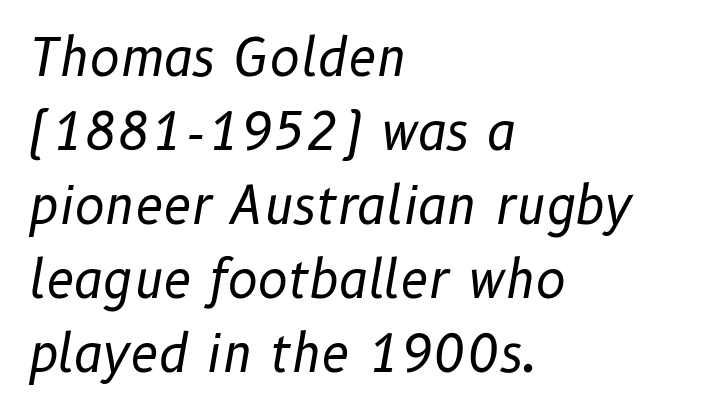
Letter spacing: default. A typesetter would call this proportional, since set widths differ per character. Emphasis-style slanted type is in use. A typesetter would call this leading conventional body-copy spacing. The letterforms sit at book weight or below.
